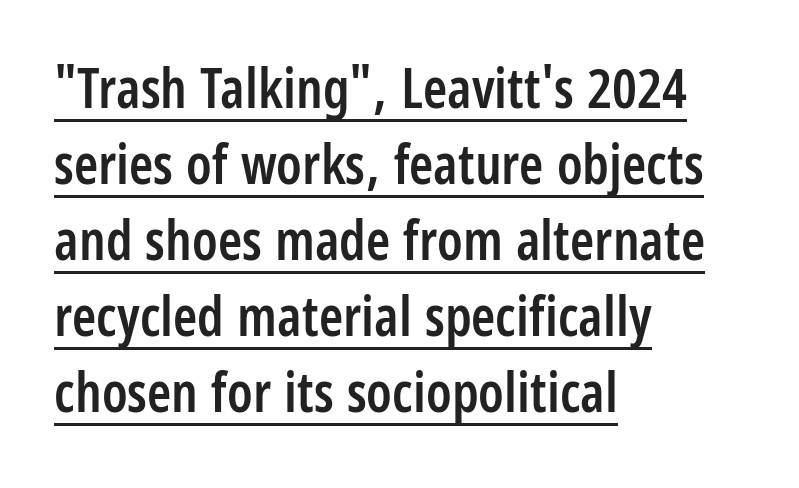
The image shows 55 px semibold, condensed sans-serif type, upright; set left-aligned, normal line spacing (1.38x), normal letter spacing, underlined; low stroke contrast and a large x-height.
